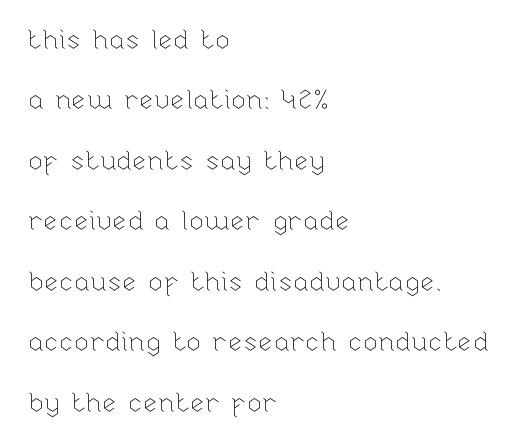
The image shows 27 px text type, upright; set left-aligned, loose line spacing (2.24x), normal letter spacing, not underlined.
